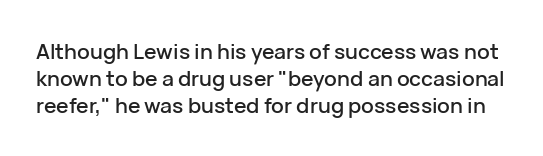
The image shows 21 px text type, upright; set normal line spacing (1.28x), normal letter spacing, not underlined.
